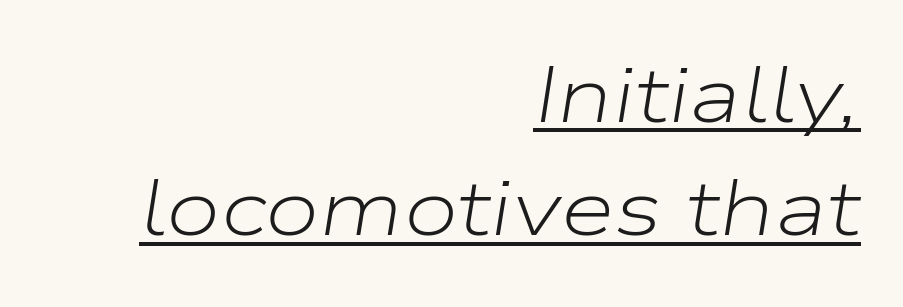
Q: Is the text bold? A: No.
Q: Is the text italic (slanted)? A: Yes, it leans right by about 9 degrees.
Q: Is the text underlined? A: Yes.
Q: How is the paragraph aligned? A: Right-aligned.
Q: Is the spacing between letters normal or unusually wide? A: Normal.
Q: Is the spacing between lines tight, normal or loose? A: Normal.
Q: Width (condensed, normal, or wide)? A: Wide.
Q: Stroke contrast? A: Low.
Q: x-height? A: Medium.
Q: Monospaced? A: No.
